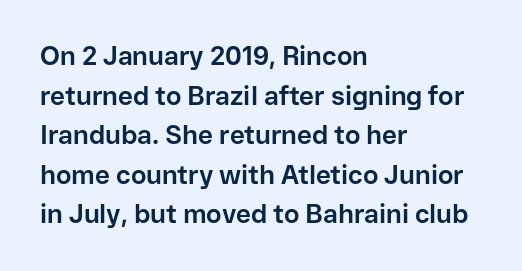
The image shows 26 px bold type, upright; set left-aligned, normal line spacing (1.52x), normal letter spacing, not underlined.
